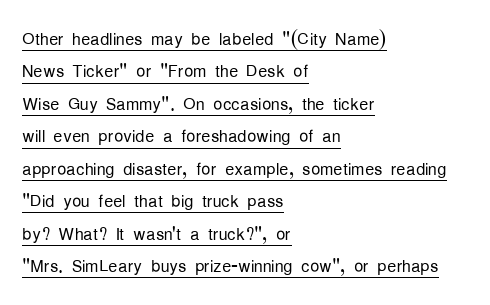
Does extra space separate the letters? No, they use regular spacing. This is underlined copy, the kind a proofreader might mark for attention. Is the block centered? No — it sits flush against the left margin. Style check: upright. Regular leading.
